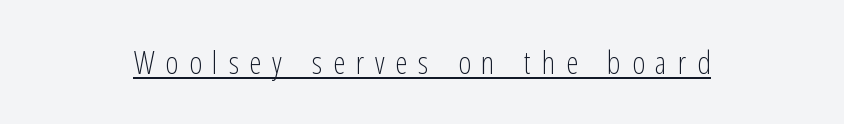
The designer went with a sans here, leaving each stem footless. What decoration does the sample have? An underline. Notice how the stems are strictly vertical — no italics here. This is not heavy type; no bold has been used.
